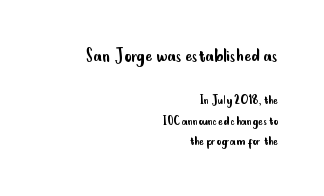
{"italic": "no", "bold": "no", "underline": "no", "align": "right", "line_spacing": "normal", "line_spacing_ratio": 1.46, "letter_spacing": "normal", "letter_spacing_em": 0.0, "larger_block": "first", "size_ratio": 1.5, "glyph_px": 21}
